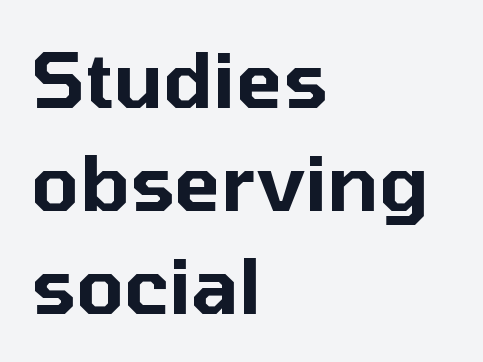
{"serif": "no", "italic": "no", "width": "normal", "stroke_contrast": "low", "x_height": "medium", "monospaced": "no", "underline": "no", "align": "left", "line_spacing": "normal", "line_spacing_ratio": 1.34, "letter_spacing": "normal", "letter_spacing_em": 0.0, "glyph_px": 77}
